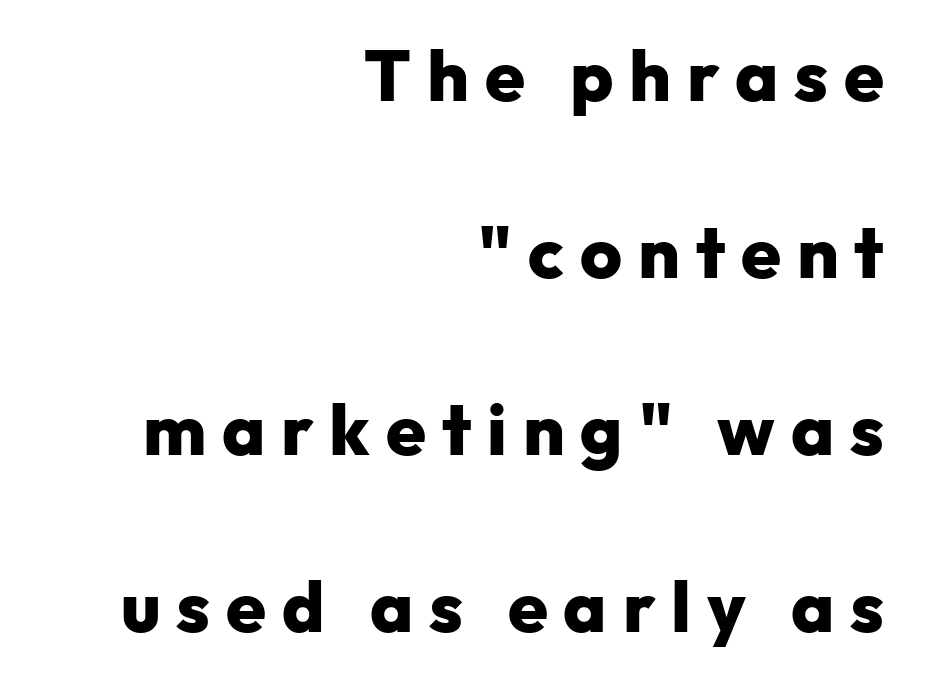
Proportional: the letters do not fall into vertical columns. Notice the wide empty band between every row — that's loose leading. Serif or sans? Sans — the stroke terminals are bare. Italic: no, the glyphs are upright roman. This rendering uses right alignment, leaving the left contour irregular.
